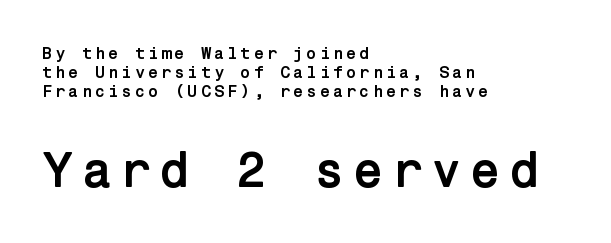
Look at the bottom of the vertical strokes: they stop flat, with no serifs. Is the block centered? No — it sits flush against the left margin. No word sits above an underline. The letters stand straight up with perfectly vertical stems.
